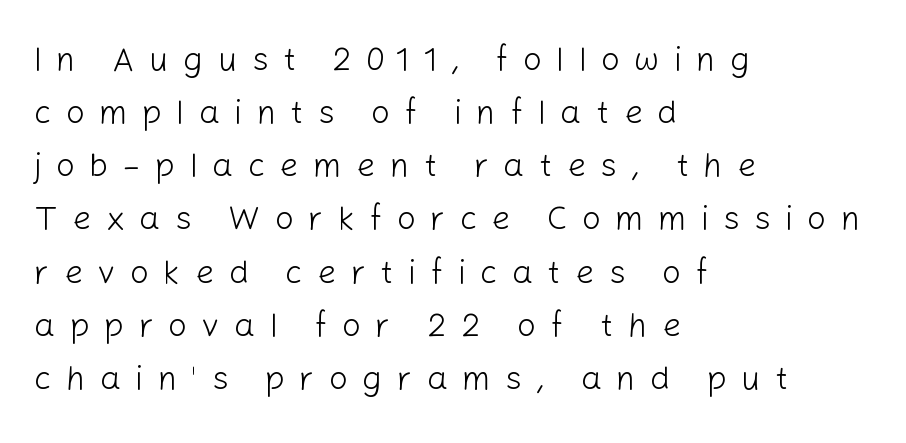
The image shows 33 px light sans-serif type, upright; set left-aligned, normal line spacing (1.61x), unusually wide letter spacing (+0.44 em), not underlined; low stroke contrast and a medium x-height.
